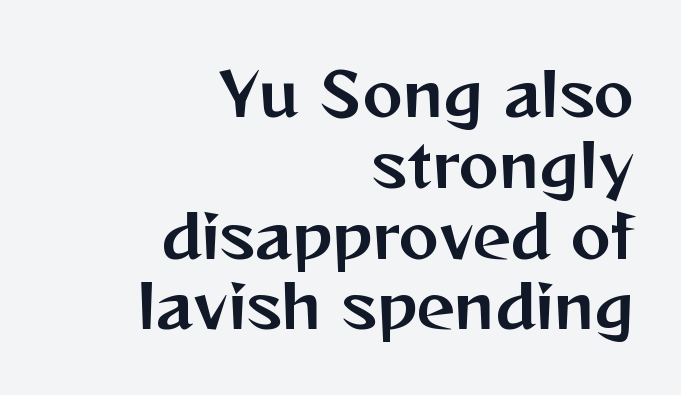
The image shows 60 px sans-serif type, upright; set right-aligned, line spacing 1.18x, normal letter spacing, not underlined; medium stroke contrast and a medium x-height.
